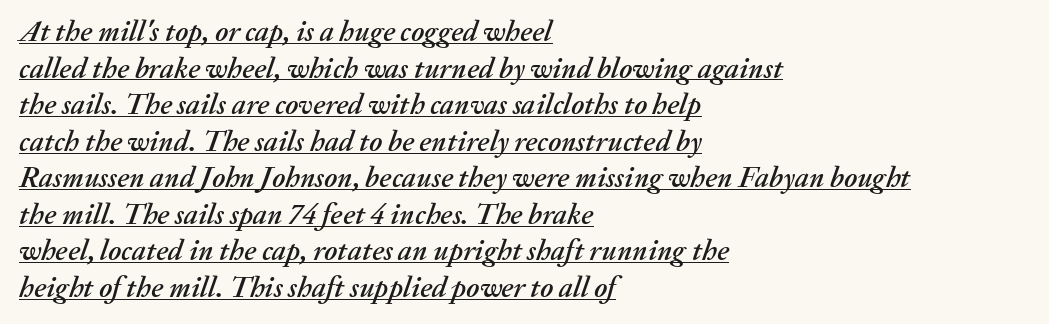
The image shows 29 px text type, italic (leaning right); set left-aligned, normal line spacing (1.26x), normal letter spacing, underlined; medium stroke contrast and a medium x-height.
